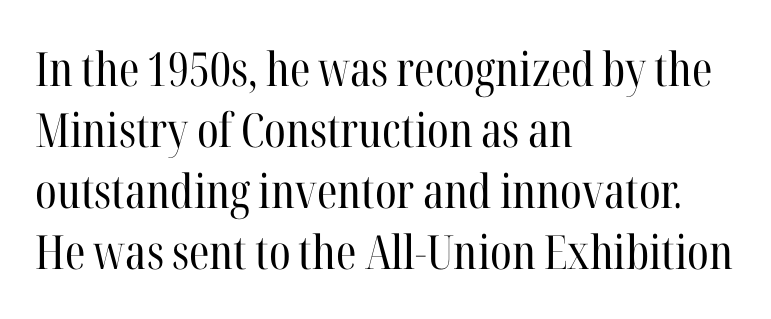
Q: Is the text bold? A: No.
Q: Is the text italic (slanted)? A: No, it is upright.
Q: Is the typeface a serif or a sans-serif typeface? A: Serif.
Q: Is the text underlined? A: No.
Q: How is the paragraph aligned? A: Left-aligned.
Q: Is the spacing between letters normal or unusually wide? A: Normal.
Q: Is the spacing between lines tight, normal or loose? A: Normal.
Q: Width (condensed, normal, or wide)? A: Condensed.
Q: Stroke contrast? A: High.
Q: x-height? A: Medium.
Q: Monospaced? A: No.
